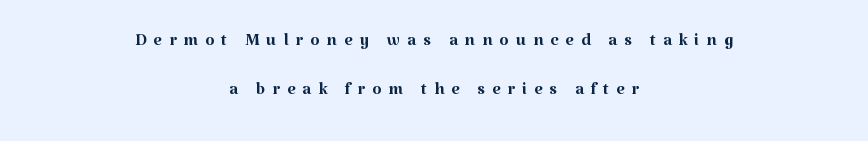
Plain, unruled lines of type. Does the leading feel generous? Absolutely, it's lavish. The letterforms stand isolated, each surrounded by extra space. The whitespace from short lines is split evenly between both sides. Tall strokes in this sample are plumb rather than angled. Stems and bowls with no extra thickness — not bold.
